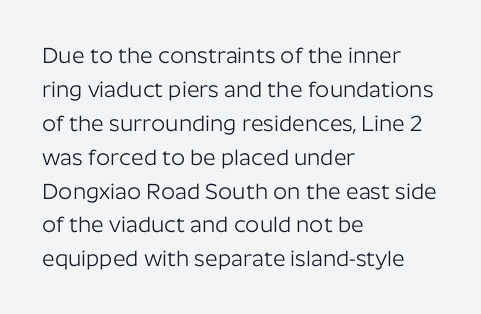
These lines stack with their left ends in a neat column. Any mark beneath the type? The region is blank. Short note: letters normally spaced. The type sits square on the baseline with zero lean.
